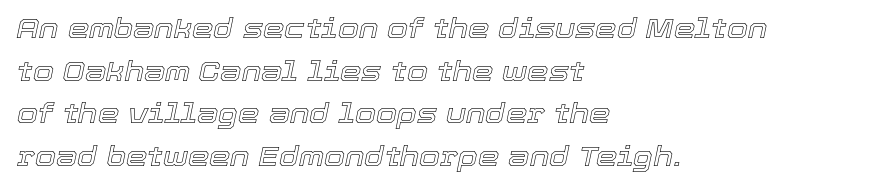
The face used here is rendered with its standard letterfit. Decoration check: the copy has no underline. The paragraph has a hard left edge and a soft right edge. The lines sit at an ordinary, default distance from one another.
